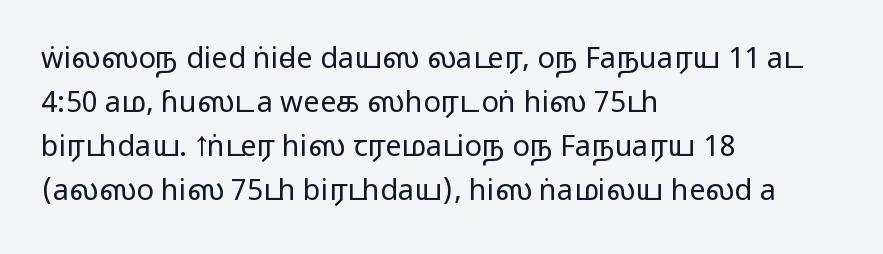
Italic? Not at all — the glyphs are vertical. Is the letter spacing exaggerated? No — it looks like the ordinary default. The baseline area is clear. A normal amount of white space separates one row of letters from the next. Horizontal alignment here is leftward, the default for most running prose.
